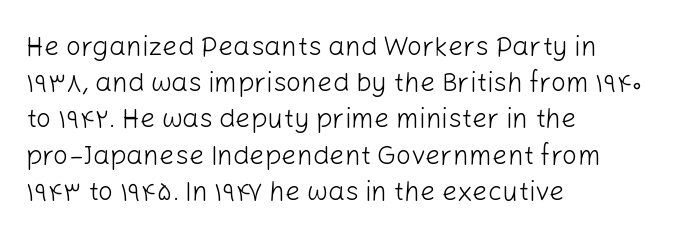
{"italic": "no", "bold": "no", "underline": "no", "align": "left", "line_spacing": "normal", "line_spacing_ratio": 1.34, "letter_spacing": "normal", "letter_spacing_em": 0.0, "glyph_px": 27}
